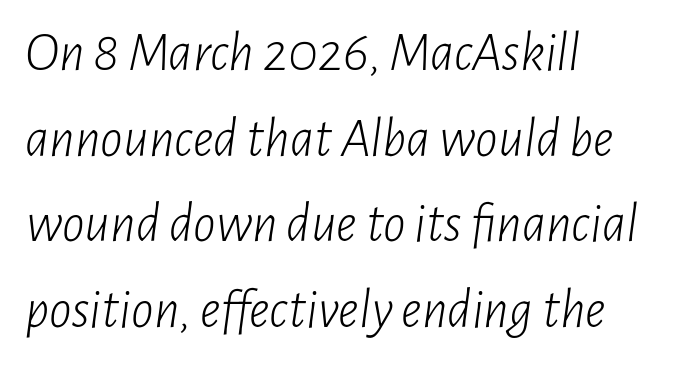
{"italic": "yes", "lean": "right", "slant_degrees": 7, "bold": "no", "weight": "light", "width": "condensed", "stroke_contrast": "low", "x_height": "medium", "monospaced": "no", "underline": "no", "align": "left", "line_spacing": "normal", "line_spacing_ratio": 1.53, "letter_spacing": "normal", "letter_spacing_em": 0.0, "glyph_px": 56}
